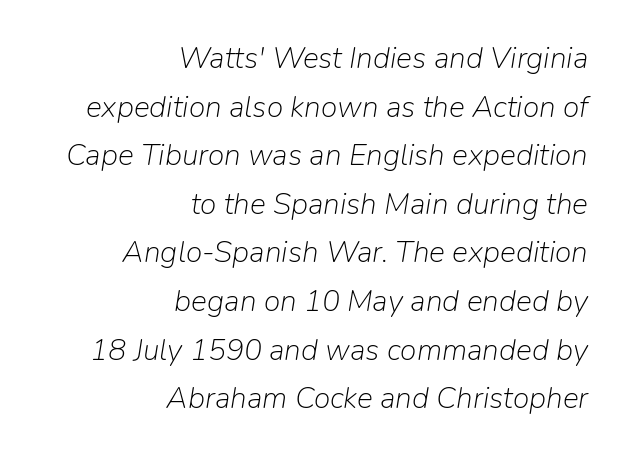
The image shows 30 px light type, italic (leaning right); set right-aligned, normal line spacing (1.62x), normal letter spacing, not underlined; low stroke contrast and a medium x-height.
